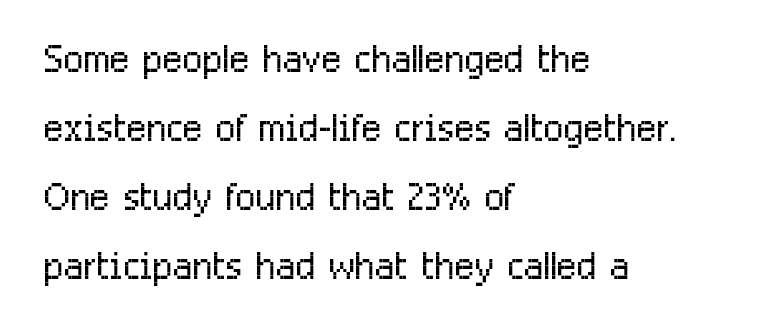
Q: Is the text bold? A: No.
Q: Is the text italic (slanted)? A: No, it is upright.
Q: Is the typeface a serif or a sans-serif typeface? A: Sans-serif.
Q: Is the text underlined? A: No.
Q: How is the paragraph aligned? A: Left-aligned.
Q: Is the spacing between letters normal or unusually wide? A: Normal.
Q: Is the spacing between lines tight, normal or loose? A: Normal.
Q: Width (condensed, normal, or wide)? A: Condensed.
Q: Stroke contrast? A: Low.
Q: x-height? A: Medium.
Q: Monospaced? A: No.
